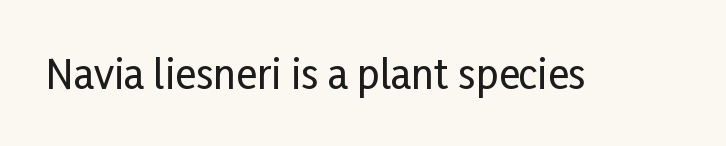
Q: Is the text italic (slanted)? A: No, it is upright.
Q: Is the typeface a serif or a sans-serif typeface? A: Sans-serif.
Q: Is the text underlined? A: No.
Q: Is the spacing between letters normal or unusually wide? A: Normal.
Q: Width (condensed, normal, or wide)? A: Condensed.
Q: Stroke contrast? A: Low.
Q: x-height? A: Medium.
Q: Monospaced? A: No.
